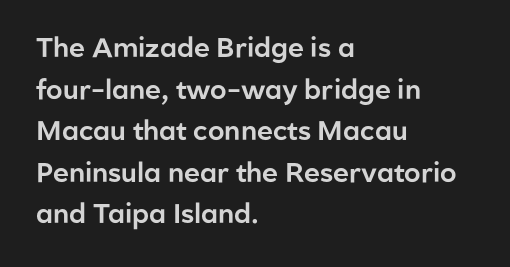
The image shows 27 px text type, upright; set left-aligned, normal line spacing (1.54x), normal letter spacing, not underlined.
